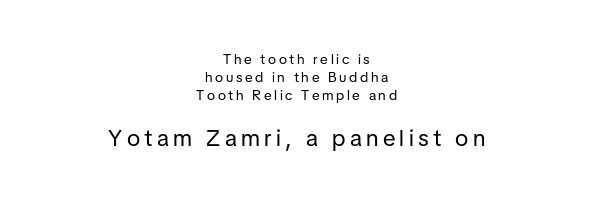
The vertical gap from one line to the next is medium. Size hierarchy here favors the trailing block over the leading one. In terms of posture, this sample is upright. No chunkiness to these letters — they're not bold. The string is rendered with underlining switched off. Does the copy run flush right? No — it is centered line by line.
